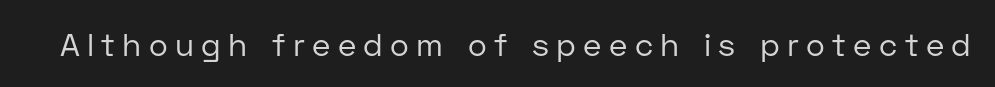
The image shows 32 px regular-weight sans-serif type, upright; set unusually wide letter spacing (+0.23 em), not underlined; low stroke contrast and a medium x-height.
